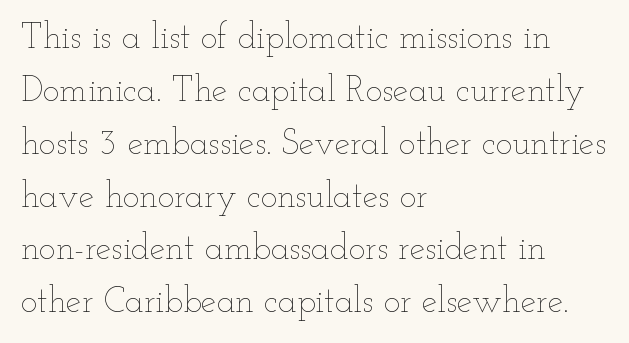
The lines in this sample share a left origin and differ only in where they stop. The passage shown is typed in a proportional face where columns would drift. Stems here are at most as thick as an everyday book face. The line texture is even and compact thanks to regular tracking. Vertically, the passage feels balanced, rows spaced as you'd expect. The strip under each line holds only bare page.
